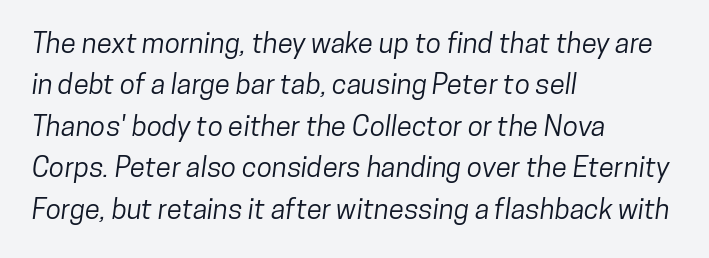
The image shows 28 px condensed sans-serif type; set left-aligned, normal line spacing (1.48x), normal letter spacing, not underlined; low stroke contrast and a medium x-height.
